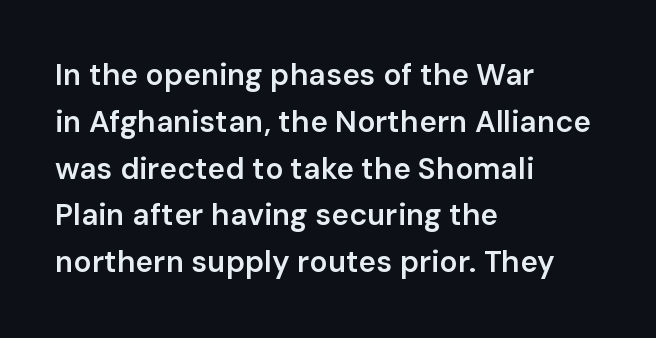
The image shows 30 px semibold sans-serif type, upright; set left-aligned, normal line spacing (1.56x), normal letter spacing, not underlined; low stroke contrast and a medium x-height.
